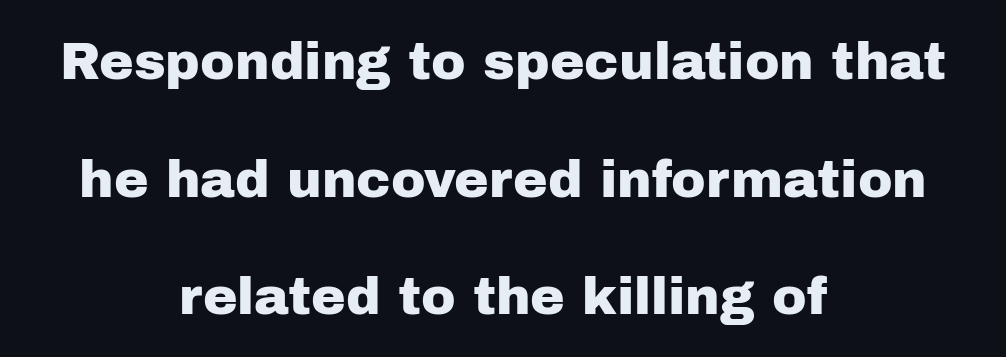
The type sits square on the baseline with zero lean. Loosely led — the rows are spread out. Letter spacing: default. Words float on clear page, feet unadorned. Note the varied advance widths — an 'i' is clearly narrower than an 'm'.
